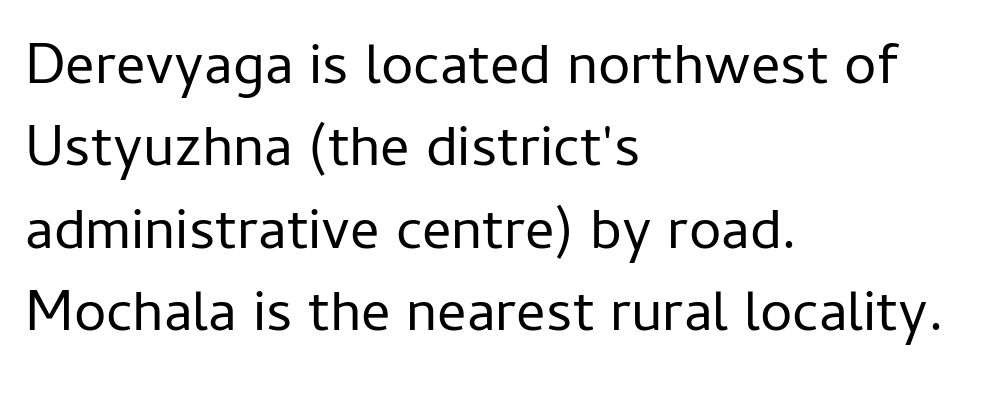
Horizontal alignment here is leftward, the default for most running prose. Rows of type keep a routine distance in the vertical direction. Varying glyph widths throughout — classic text-font behaviour. Anything drawn beneath the words? Only blank space. The rendering shows plain stroke endings on the letterforms — a sans-serif design.
